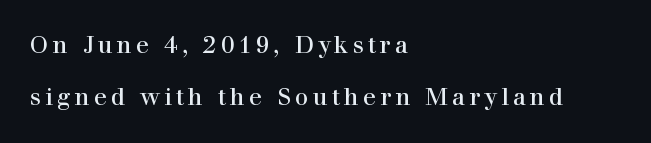
Q: Is the text bold? A: No.
Q: Is the text italic (slanted)? A: No, it is upright.
Q: Is the text underlined? A: No.
Q: How is the paragraph aligned? A: Left-aligned.
Q: Is the spacing between lines tight, normal or loose? A: Loose.
